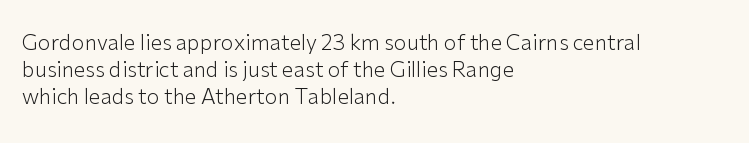
{"italic": "no", "bold": "no", "underline": "no", "align": "left", "line_spacing": "normal", "line_spacing_ratio": 1.28, "letter_spacing": "normal", "letter_spacing_em": 0.0, "glyph_px": 21}
